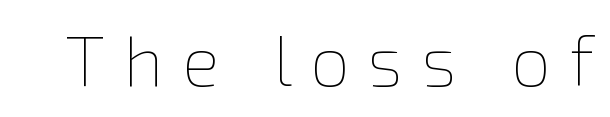
{"italic": "no", "bold": "no", "weight": "thin", "width": "normal", "stroke_contrast": "low", "x_height": "medium", "monospaced": "no", "underline": "no", "letter_spacing": "wide", "letter_spacing_em": 0.27, "glyph_px": 70}
